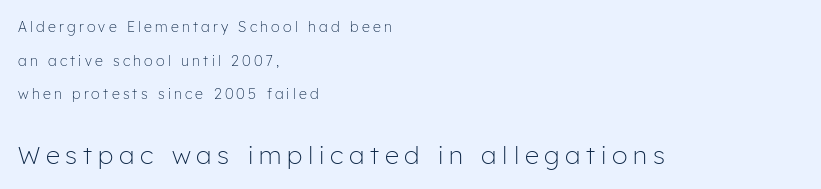
The image shows 25 px text type, upright; set left-aligned, loose line spacing (2.4x), unusually wide letter spacing (+0.23 em), not underlined; the second (bottom) block is 1.79x larger.
